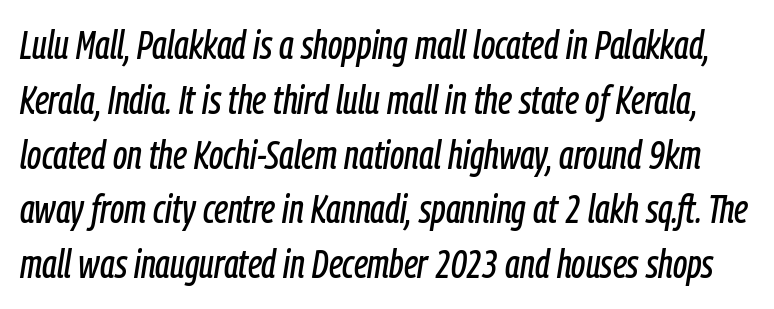
{"italic": "yes", "lean": "right", "slant_degrees": 9, "width": "condensed", "stroke_contrast": "low", "x_height": "medium", "monospaced": "no", "underline": "no", "line_spacing": "normal", "line_spacing_ratio": 1.37, "letter_spacing": "normal", "letter_spacing_em": 0.0, "glyph_px": 40}
